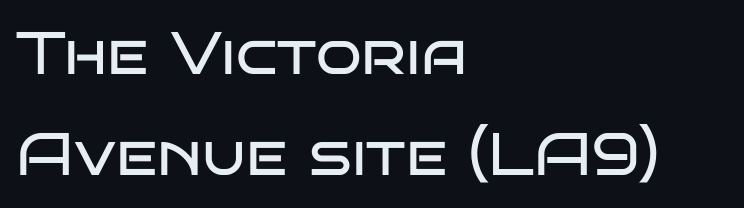
Underline: absent. No heavy texture on the line: the type isn't bold. Proportional: the letters do not fall into vertical columns. Observe the ordinary spacing: letters are neighbours, not strangers. Nothing sits at the stroke ends, so this counts as sans-serif.
